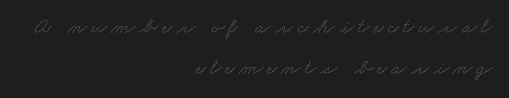
Q: Is the text bold? A: No.
Q: Is the text underlined? A: No.
Q: How is the paragraph aligned? A: Right-aligned.
